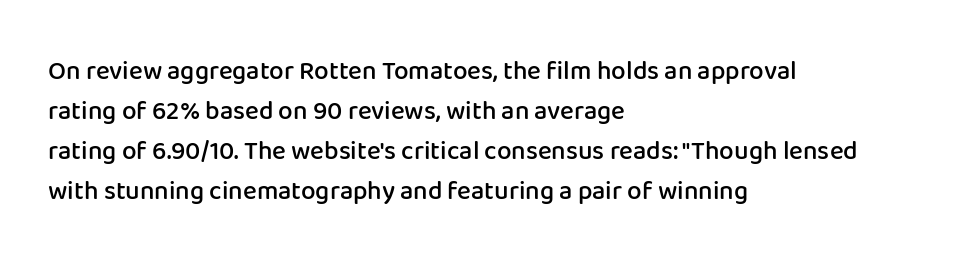
{"italic": "no", "bold": "semi", "underline": "no", "align": "left", "line_spacing": "normal", "line_spacing_ratio": 1.54, "letter_spacing": "normal", "letter_spacing_em": 0.0, "glyph_px": 26}
